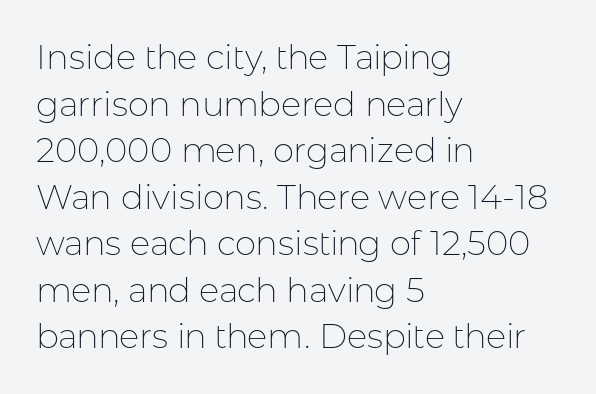
{"serif": "no", "italic": "no", "bold": "no", "weight": "thin", "width": "normal", "stroke_contrast": "low", "x_height": "medium", "monospaced": "no", "underline": "no", "align": "left", "line_spacing": "normal", "line_spacing_ratio": 1.37, "letter_spacing": "normal", "letter_spacing_em": 0.0, "glyph_px": 34}
